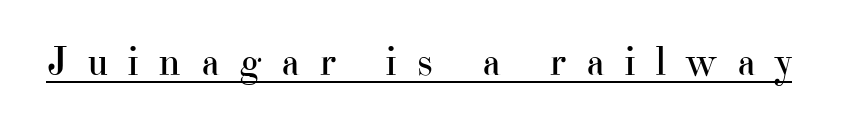
{"serif": "yes", "italic": "no", "bold": "no", "weight": "regular", "width": "normal", "stroke_contrast": "high", "x_height": "small", "monospaced": "no", "underline": "yes", "letter_spacing": "wide", "letter_spacing_em": 0.46, "glyph_px": 42}
